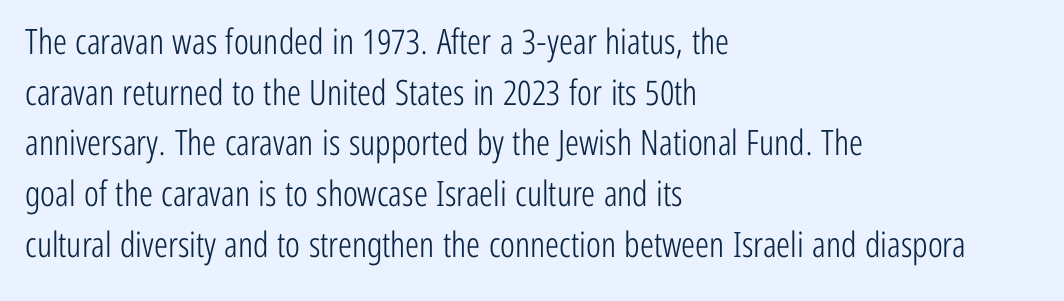
{"serif": "no", "italic": "no", "bold": "no", "weight": "light", "width": "condensed", "stroke_contrast": "low", "x_height": "medium", "monospaced": "no", "underline": "no", "align": "left", "line_spacing": "normal", "line_spacing_ratio": 1.45, "letter_spacing": "normal", "letter_spacing_em": 0.0, "glyph_px": 35}
